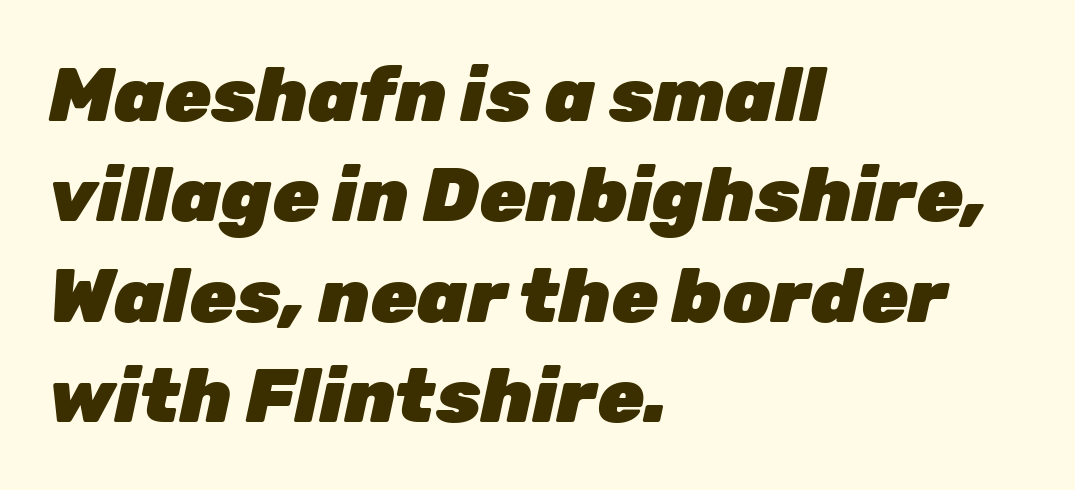
The image shows 76 px heavy type, italic (leaning right); set left-aligned, normal line spacing (1.32x), normal letter spacing, not underlined; low stroke contrast and a medium x-height.
